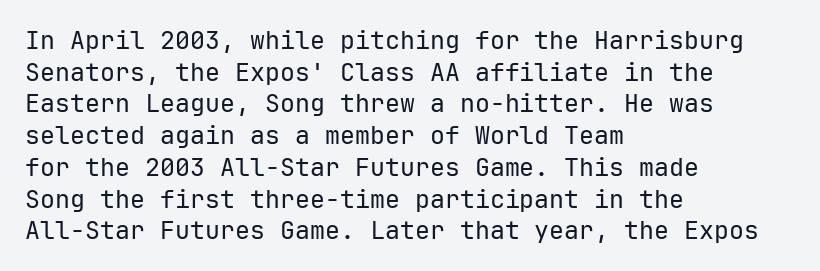
The image shows 25 px text type, upright; set left-aligned, normal line spacing (1.27x), normal letter spacing, not underlined.
